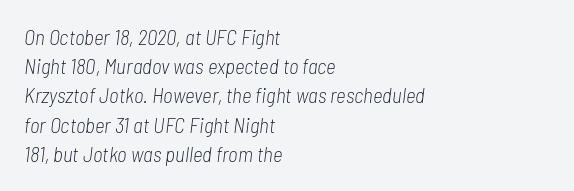
If you drew a line through each stem, it would be angled. Is the stroke heavy? The answer is a plain regular-or-lighter. Glyph-to-glyph distance matches everyday printed text. Is the block centered? No — it sits flush against the left margin.
